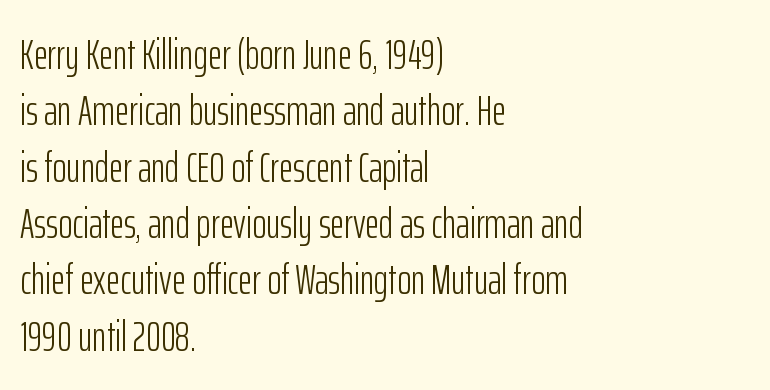
Q: Is the text bold? A: No.
Q: Is the text italic (slanted)? A: No, it is upright.
Q: Is the typeface a serif or a sans-serif typeface? A: Sans-serif.
Q: Is the text underlined? A: No.
Q: How is the paragraph aligned? A: Left-aligned.
Q: Is the spacing between letters normal or unusually wide? A: Normal.
Q: Is the spacing between lines tight, normal or loose? A: Normal.
Q: Width (condensed, normal, or wide)? A: Condensed.
Q: Stroke contrast? A: Low.
Q: x-height? A: Medium.
Q: Monospaced? A: No.
